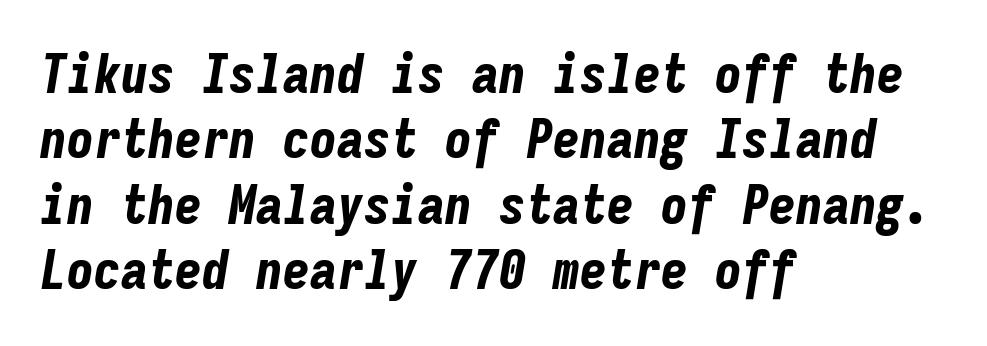
The image shows 54 px bold, condensed type, italic (leaning right), monospaced; set left-aligned, line spacing 1.21x, normal letter spacing, not underlined; low stroke contrast and a medium x-height.
